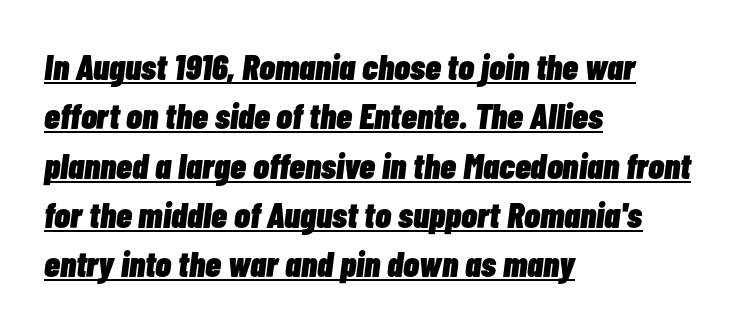
The image shows 36 px heavy, condensed type, italic (leaning right); set left-aligned, normal line spacing (1.37x), normal letter spacing, underlined; low stroke contrast and a medium x-height.
